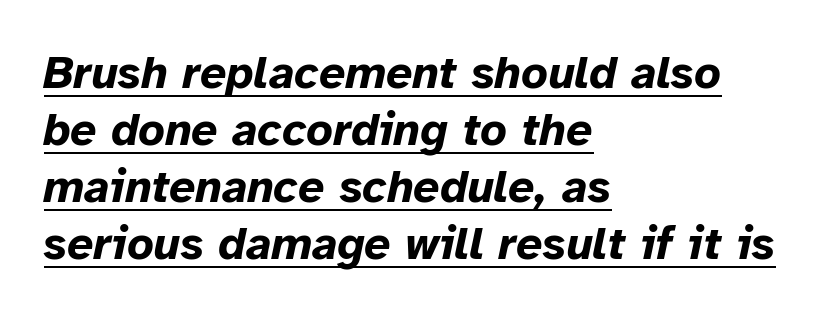
Posture: slanted. These lines carry a lot of weight — the face is fully bold. Default kerning and tracking; the words read as compact shapes. The typesetter has applied underlining to the passage shown. Do the characters align in a grid? No, the font is proportional. Leftover space on each line is placed entirely after the last word.
